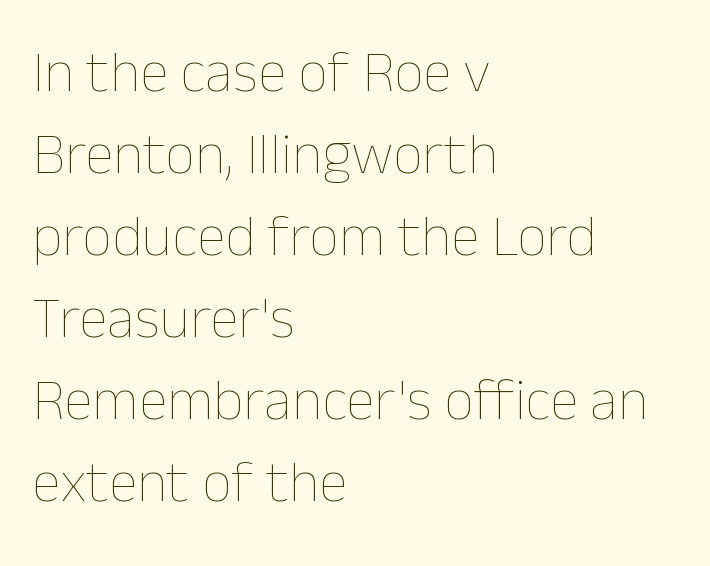
The image shows 59 px thin type, upright; set left-aligned, normal line spacing (1.39x), normal letter spacing, not underlined; low stroke contrast and a medium x-height.
